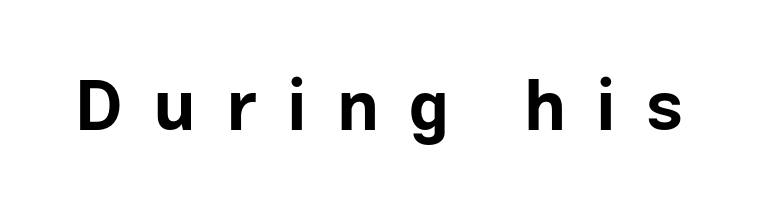
A roman cut, with each character standing at attention. Each letter's strokes conclude bluntly, with no projecting serifs. The passage shown is typed in a proportional face where columns would drift. The area under the type is left untouched. Loose tracking; the words dissolve into strings of separated letters.
